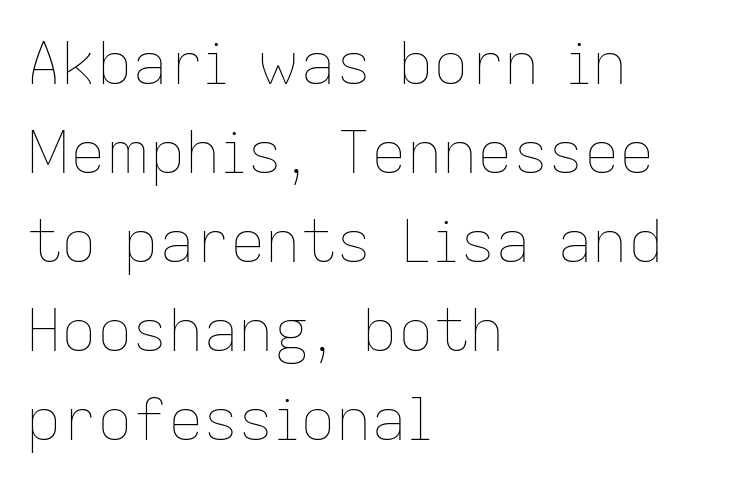
The axis of the letterforms is exactly vertical. The font sits on the lighter half of the weight spectrum, regular included. Regular leading. Every row of glyphs begins at an identical x-position on the left. This rendering leaves character spacing at its baseline value. Just letters on the line, the space beneath them empty.
